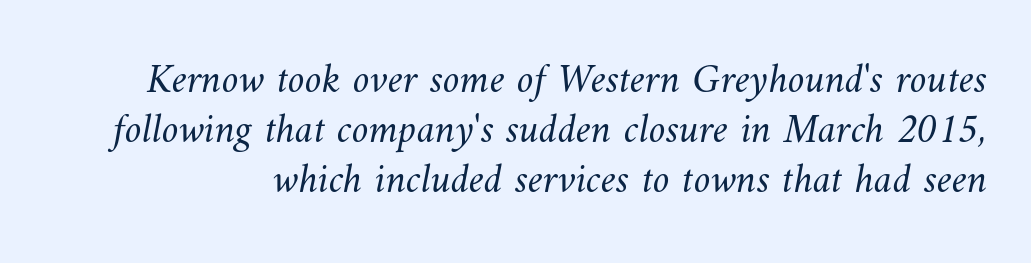
The image shows 42 px light type; set line spacing 1.19x, normal letter spacing, not underlined; medium stroke contrast and a small x-height.
